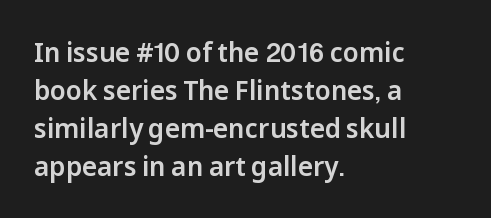
Vertical strokes here are truly vertical. Inter-character spacing is left at the font's built-in metrics. Beneath every word, the page is bare. The typesetter chose a ragged-right arrangement here. Quick note: interline space is typical.
